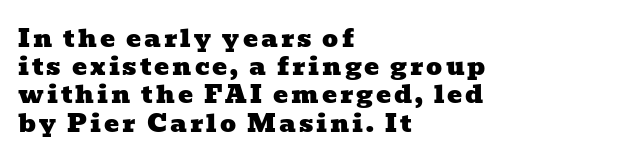
The image shows 25 px text type; set left-aligned, tight line spacing (1.13x), not underlined.
